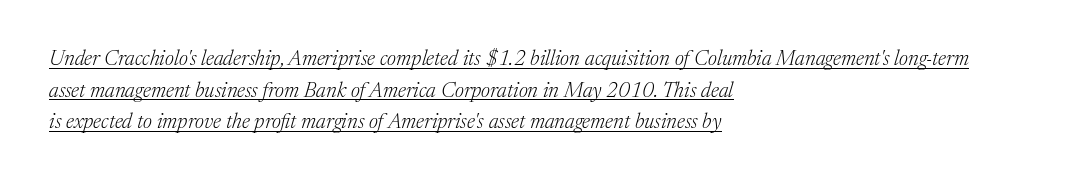
{"italic": "yes", "lean": "right", "slant_degrees": 17, "bold": "no", "underline": "yes", "align": "left", "line_spacing": "normal", "line_spacing_ratio": 1.51, "letter_spacing": "normal", "letter_spacing_em": 0.0, "glyph_px": 21}
